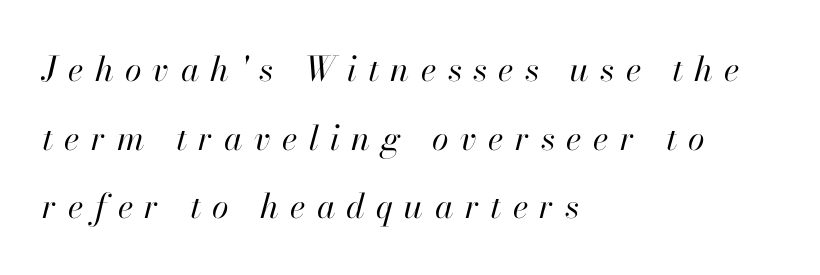
The image shows 34 px regular-weight type, italic (leaning right); set left-aligned, loose line spacing (2.02x), unusually wide letter spacing (+0.33 em), not underlined; high stroke contrast and a small x-height.
